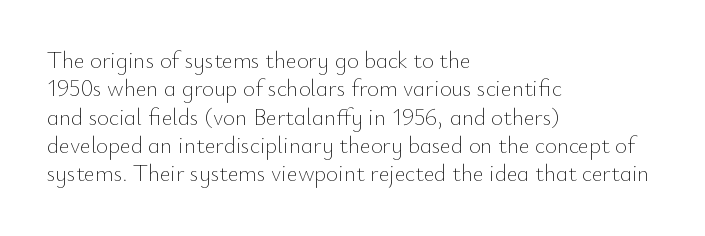
Nobody touched the tracking dial on this one. Visually the block forms a straight wall on the left and a jagged coastline on the right. Posture: upright roman. Beneath every word, the page is bare.
